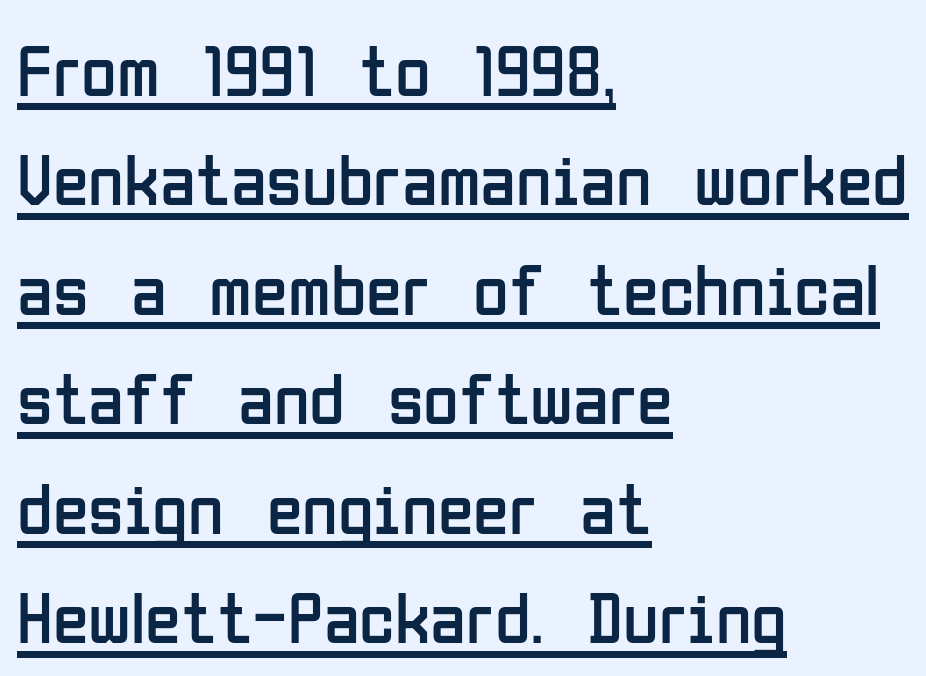
The image shows 73 px regular-weight, condensed sans-serif type, upright; set left-aligned, normal line spacing (1.5x), normal letter spacing, underlined; low stroke contrast and a medium x-height.
